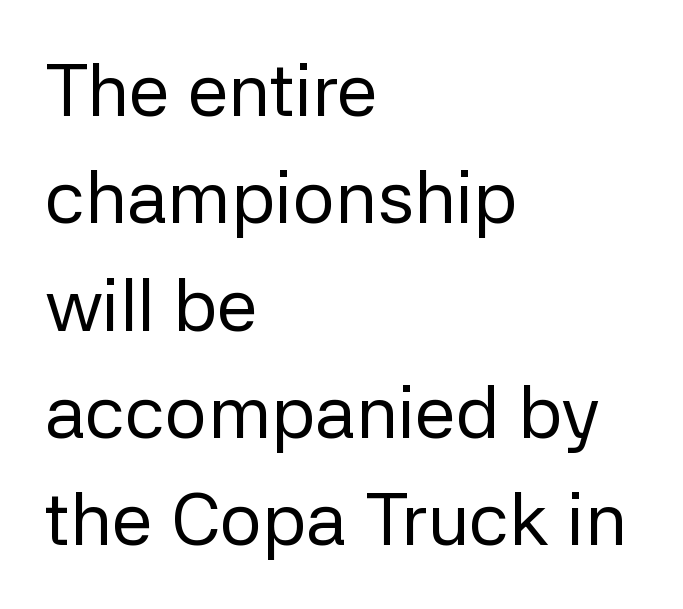
Q: Is the text bold? A: No.
Q: Is the text italic (slanted)? A: No, it is upright.
Q: Is the typeface a serif or a sans-serif typeface? A: Sans-serif.
Q: Is the text underlined? A: No.
Q: How is the paragraph aligned? A: Left-aligned.
Q: Is the spacing between letters normal or unusually wide? A: Normal.
Q: Is the spacing between lines tight, normal or loose? A: Normal.
Q: Width (condensed, normal, or wide)? A: Normal.
Q: Stroke contrast? A: Low.
Q: x-height? A: Medium.
Q: Monospaced? A: No.
